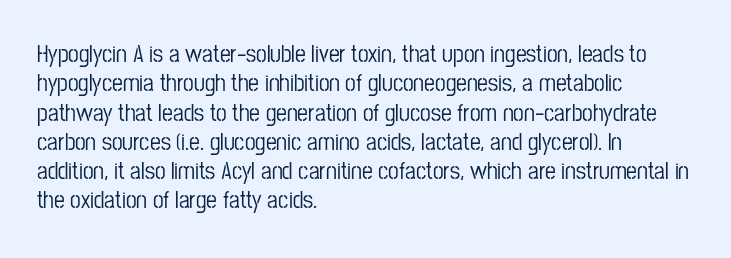
The image shows 24 px text type, upright; set left-aligned, line spacing 1.22x, normal letter spacing, not underlined.
